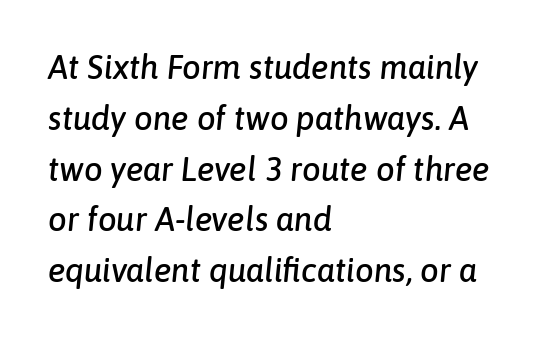
Q: Is the text italic (slanted)? A: Yes, it leans right by about 6 degrees.
Q: Is the text underlined? A: No.
Q: How is the paragraph aligned? A: Left-aligned.
Q: Is the spacing between letters normal or unusually wide? A: Normal.
Q: Is the spacing between lines tight, normal or loose? A: Normal.
Q: Width (condensed, normal, or wide)? A: Normal.
Q: Stroke contrast? A: Low.
Q: x-height? A: Medium.
Q: Monospaced? A: No.
